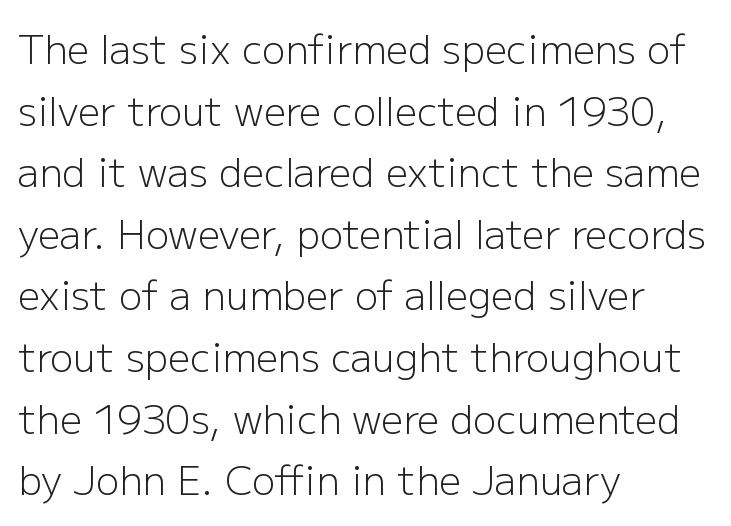
{"serif": "no", "italic": "no", "bold": "no", "weight": "light", "width": "normal", "stroke_contrast": "low", "x_height": "medium", "monospaced": "no", "underline": "no", "align": "left", "line_spacing": "normal", "line_spacing_ratio": 1.58, "letter_spacing": "normal", "letter_spacing_em": 0.0, "glyph_px": 39}
